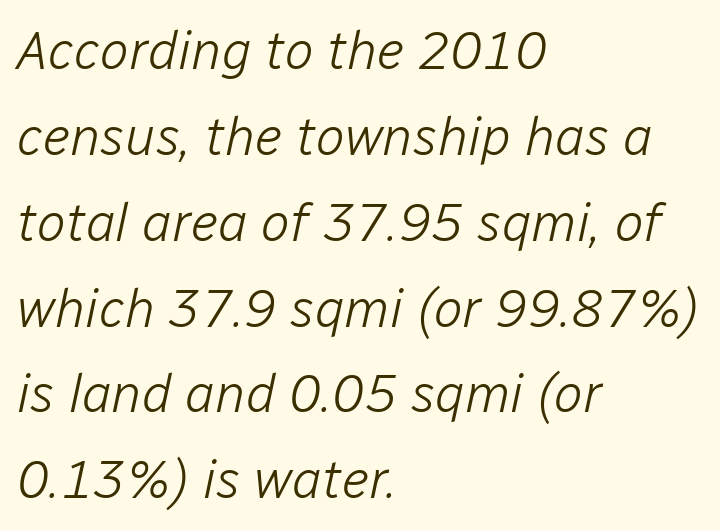
The image shows 54 px light type, italic (leaning right); set left-aligned, normal line spacing (1.59x), normal letter spacing, not underlined; low stroke contrast and a medium x-height.
